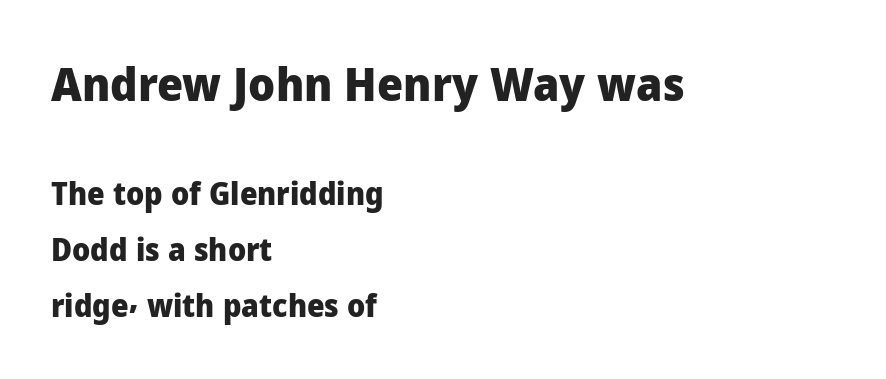
The image shows 46 px heavy sans-serif type, upright; set left-aligned, line spacing 1.81x, normal letter spacing, not underlined; the first (top) block is 1.48x larger; low stroke contrast and a medium x-height.
